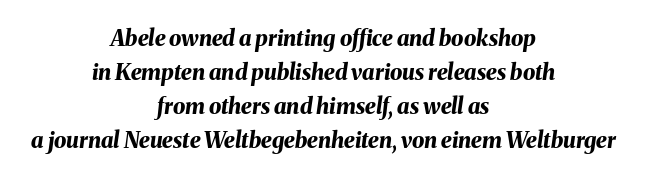
Q: Is the text bold? A: Yes.
Q: Is the text italic (slanted)? A: Yes, it leans right by about 8 degrees.
Q: Is the text underlined? A: No.
Q: How is the paragraph aligned? A: Centered.
Q: Is the spacing between letters normal or unusually wide? A: Normal.
Q: Is the spacing between lines tight, normal or loose? A: Normal.
